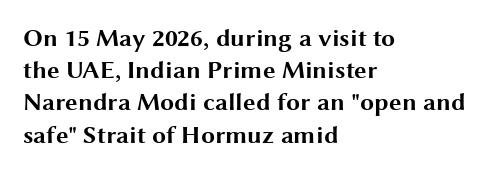
Q: Is the text bold? A: Yes.
Q: Is the text italic (slanted)? A: No, it is upright.
Q: Is the text underlined? A: No.
Q: How is the paragraph aligned? A: Left-aligned.
Q: Is the spacing between letters normal or unusually wide? A: Normal.
Q: Is the spacing between lines tight, normal or loose? A: Normal.
